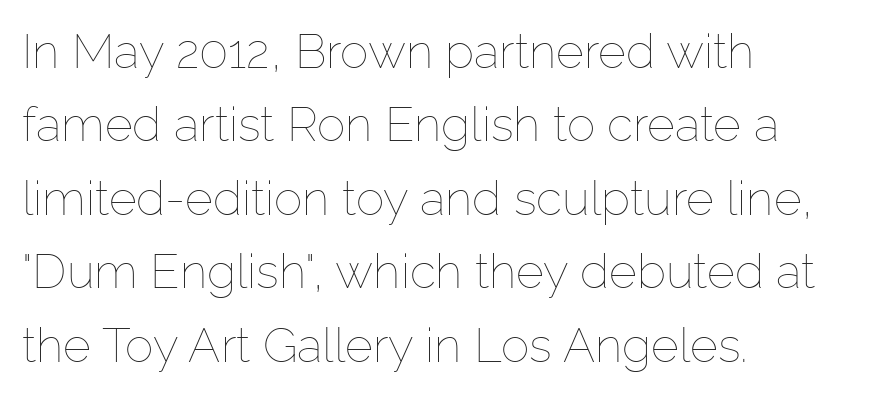
{"italic": "no", "bold": "no", "weight": "thin", "width": "normal", "stroke_contrast": "low", "x_height": "medium", "monospaced": "no", "underline": "no", "align": "left", "line_spacing": "normal", "line_spacing_ratio": 1.53, "letter_spacing": "normal", "letter_spacing_em": 0.0, "glyph_px": 48}
